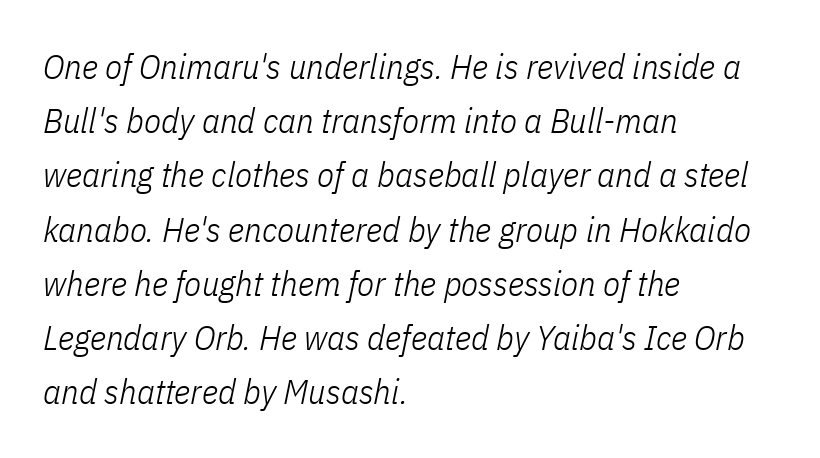
Q: Is the text bold? A: No.
Q: Is the text italic (slanted)? A: Yes, it leans right by about 11 degrees.
Q: Is the text underlined? A: No.
Q: How is the paragraph aligned? A: Left-aligned.
Q: Is the spacing between letters normal or unusually wide? A: Normal.
Q: Is the spacing between lines tight, normal or loose? A: Normal.
Q: Width (condensed, normal, or wide)? A: Condensed.
Q: Stroke contrast? A: Low.
Q: x-height? A: Medium.
Q: Monospaced? A: No.
